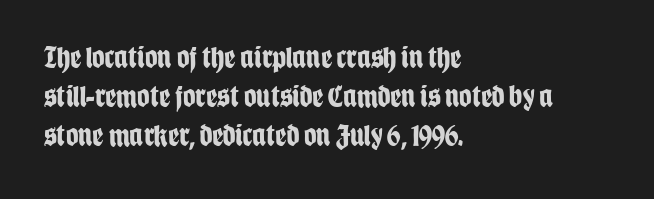
Q: Is the text bold? A: Yes.
Q: Is the text italic (slanted)? A: No, it is upright.
Q: Is the typeface a serif or a sans-serif typeface? A: Sans-serif.
Q: Is the text underlined? A: No.
Q: How is the paragraph aligned? A: Left-aligned.
Q: Is the spacing between letters normal or unusually wide? A: Normal.
Q: Is the spacing between lines tight, normal or loose? A: Normal.
Q: Width (condensed, normal, or wide)? A: Condensed.
Q: Stroke contrast? A: Low.
Q: x-height? A: Large.
Q: Monospaced? A: No.
